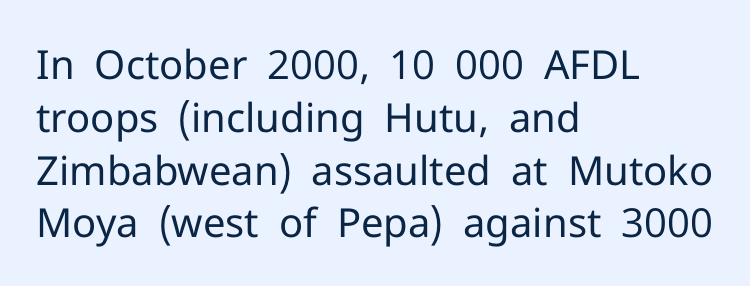
The image shows 40 px regular-weight sans-serif type, upright; set left-aligned, normal line spacing (1.32x), normal letter spacing, not underlined; low stroke contrast and a medium x-height.
